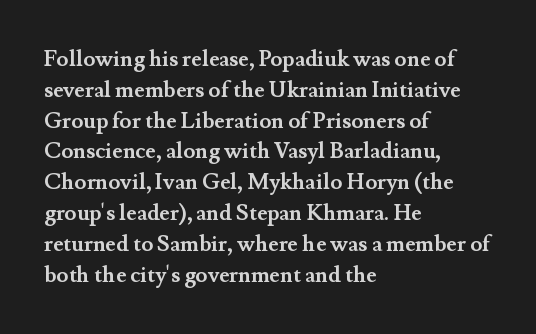
{"italic": "no", "bold": "yes", "underline": "no", "align": "left", "line_spacing": "normal", "line_spacing_ratio": 1.4, "letter_spacing": "normal", "letter_spacing_em": 0.0, "glyph_px": 22}
